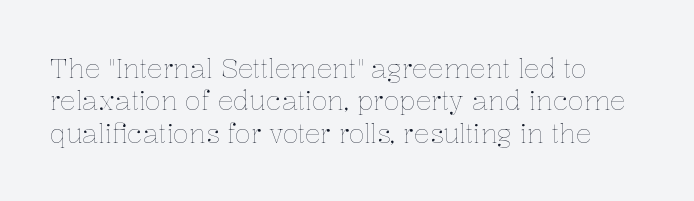
The image shows 26 px text type, upright; set normal line spacing (1.25x), normal letter spacing, not underlined.
